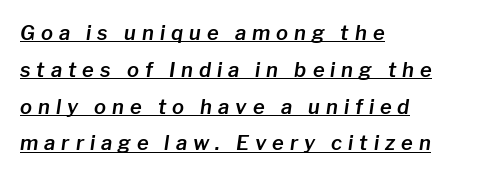
Q: Is the text italic (slanted)? A: Yes, it leans right by about 8 degrees.
Q: Is the text underlined? A: Yes.
Q: How is the paragraph aligned? A: Left-aligned.
Q: Is the spacing between letters normal or unusually wide? A: Unusually wide.
